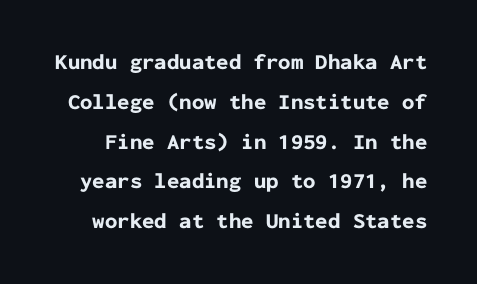
Q: Is the text bold? A: Yes.
Q: Is the text italic (slanted)? A: No, it is upright.
Q: Is the text underlined? A: No.
Q: Is the spacing between letters normal or unusually wide? A: Normal.
